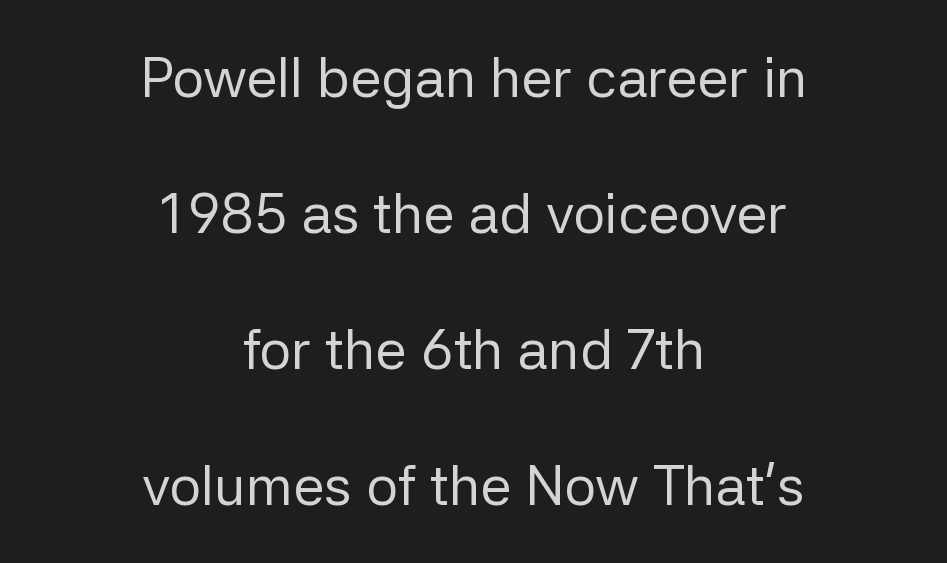
Q: Is the text bold? A: No.
Q: Is the text italic (slanted)? A: No, it is upright.
Q: Is the typeface a serif or a sans-serif typeface? A: Sans-serif.
Q: Is the text underlined? A: No.
Q: How is the paragraph aligned? A: Centered.
Q: Is the spacing between letters normal or unusually wide? A: Normal.
Q: Is the spacing between lines tight, normal or loose? A: Loose.
Q: Width (condensed, normal, or wide)? A: Normal.
Q: Stroke contrast? A: Low.
Q: x-height? A: Medium.
Q: Monospaced? A: No.
